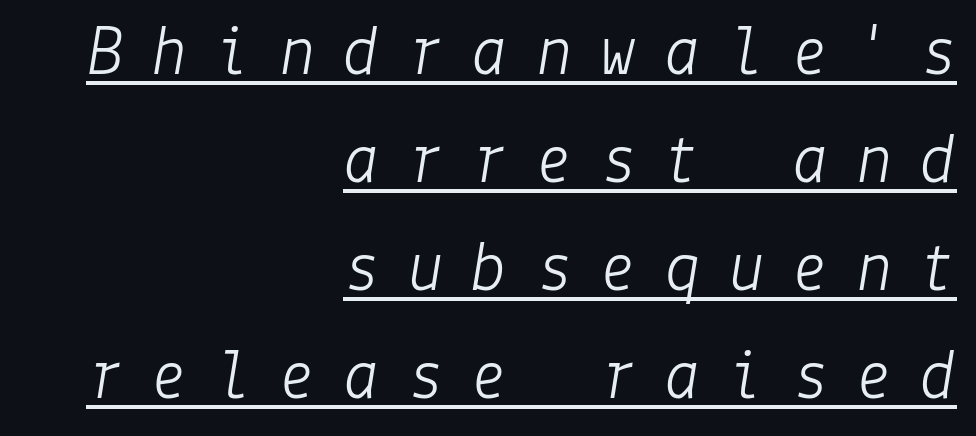
Q: Is the text bold? A: No.
Q: Is the text italic (slanted)? A: Yes, it leans right by about 9 degrees.
Q: Is the text underlined? A: Yes.
Q: How is the paragraph aligned? A: Right-aligned.
Q: Is the spacing between letters normal or unusually wide? A: Unusually wide.
Q: Is the spacing between lines tight, normal or loose? A: Normal.
Q: Width (condensed, normal, or wide)? A: Normal.
Q: Stroke contrast? A: Low.
Q: x-height? A: Medium.
